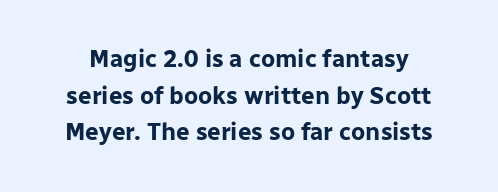
{"italic": "no", "bold": "yes", "underline": "no", "line_spacing": "normal", "line_spacing_ratio": 1.53, "letter_spacing": "normal", "letter_spacing_em": 0.0, "glyph_px": 24}
